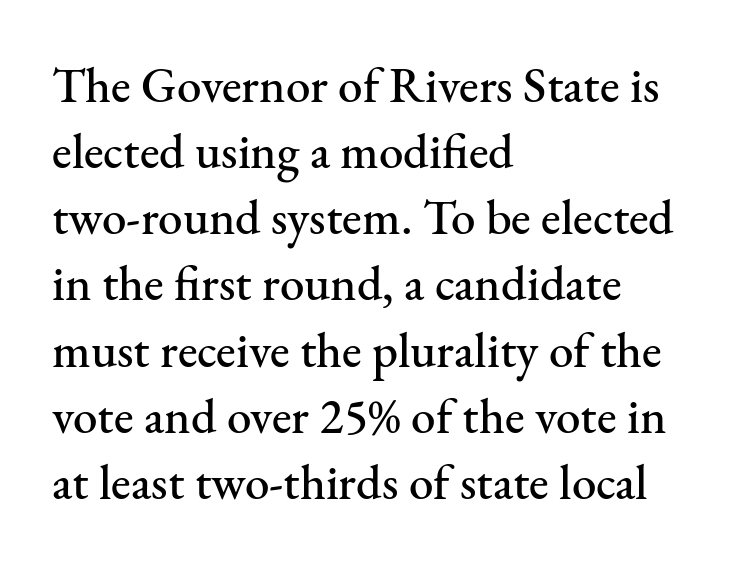
The baseline area is clear. Look at the bottom of the vertical strokes: they flare into serifs here. Vertical spacing — default. This rendering uses left alignment, leaving the right contour irregular.
